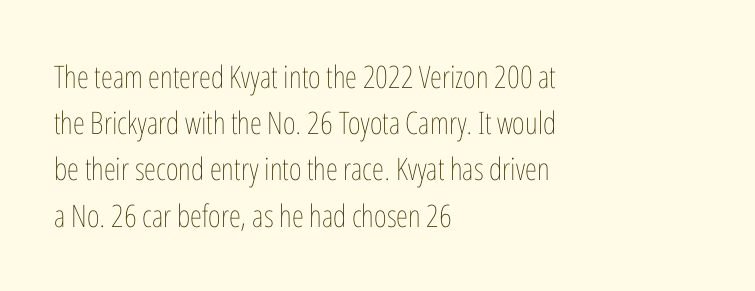
The image shows 31 px thin, condensed type, upright; set left-aligned, normal line spacing (1.49x), normal letter spacing, not underlined; low stroke contrast and a medium x-height.
